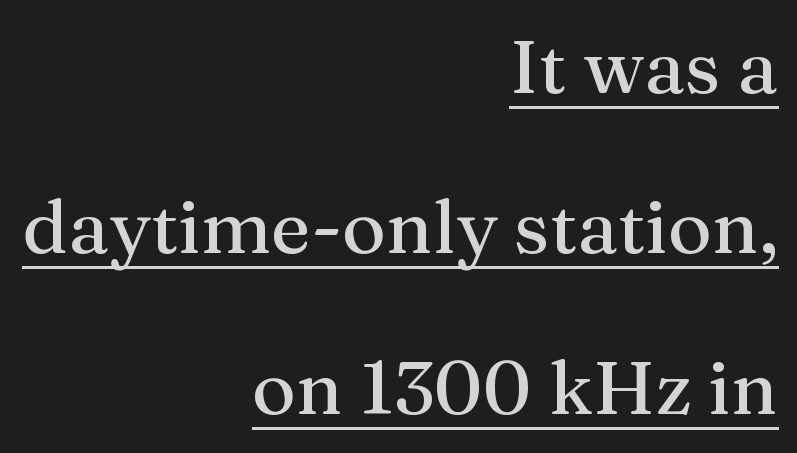
{"serif": "yes", "italic": "no", "width": "normal", "stroke_contrast": "medium", "x_height": "medium", "monospaced": "no", "underline": "yes", "align": "right", "line_spacing": "loose", "line_spacing_ratio": 2.14, "letter_spacing": "normal", "letter_spacing_em": 0.0, "glyph_px": 75}
